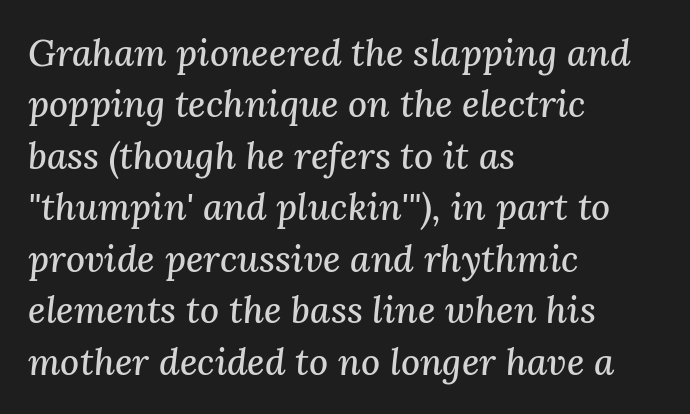
{"serif": "yes", "italic": "yes", "lean": "right", "slant_degrees": 3, "width": "normal", "stroke_contrast": "medium", "x_height": "medium", "monospaced": "no", "underline": "no", "align": "left", "line_spacing": "normal", "line_spacing_ratio": 1.39, "letter_spacing": "normal", "letter_spacing_em": 0.0, "glyph_px": 37}
